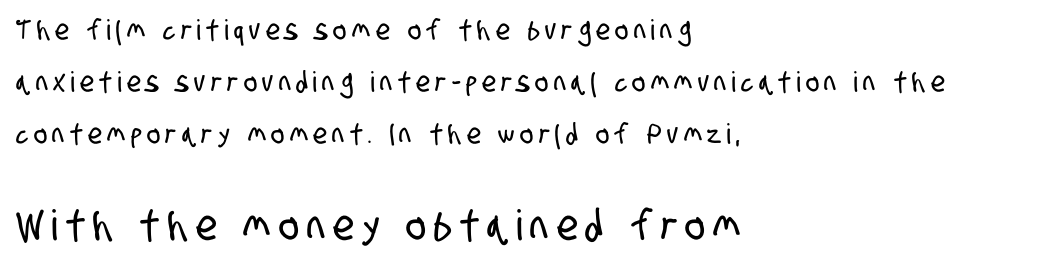
{"serif": "no", "width": "condensed", "stroke_contrast": "low", "x_height": "large", "monospaced": "no", "underline": "no", "align": "left", "line_spacing_ratio": 1.85, "letter_spacing": "wide", "letter_spacing_em": 0.2, "larger_block": "second", "size_ratio": 1.5, "glyph_px": 42}
